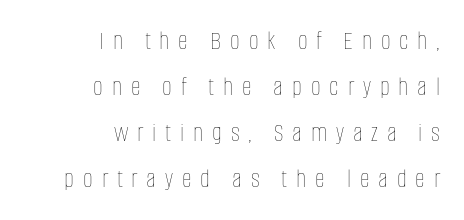
{"italic": "no", "bold": "no", "underline": "no", "align": "right", "line_spacing": "normal", "line_spacing_ratio": 1.7, "letter_spacing": "wide", "letter_spacing_em": 0.33, "glyph_px": 27}
